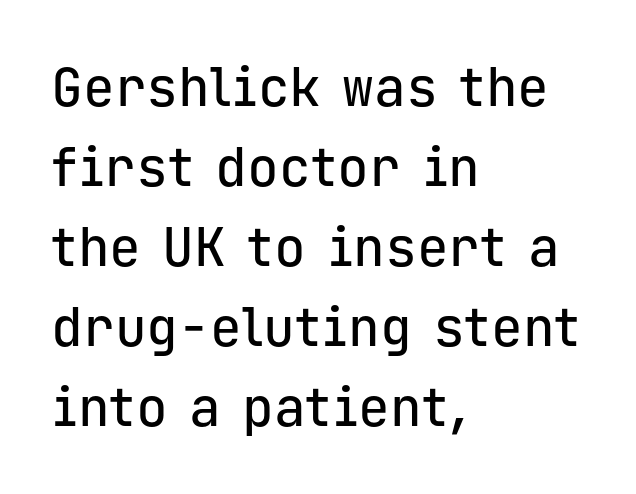
Q: Is the text italic (slanted)? A: No, it is upright.
Q: Is the typeface a serif or a sans-serif typeface? A: Sans-serif.
Q: Is the text underlined? A: No.
Q: How is the paragraph aligned? A: Left-aligned.
Q: Is the spacing between letters normal or unusually wide? A: Normal.
Q: Is the spacing between lines tight, normal or loose? A: Normal.
Q: Width (condensed, normal, or wide)? A: Normal.
Q: Stroke contrast? A: Low.
Q: x-height? A: Medium.
Q: Monospaced? A: Yes.
